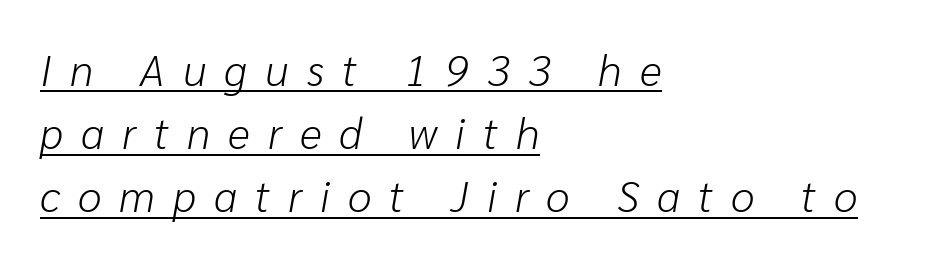
The image shows 43 px light type, italic (leaning right); set left-aligned, normal line spacing (1.47x), unusually wide letter spacing (+0.42 em), underlined; low stroke contrast and a medium x-height.
